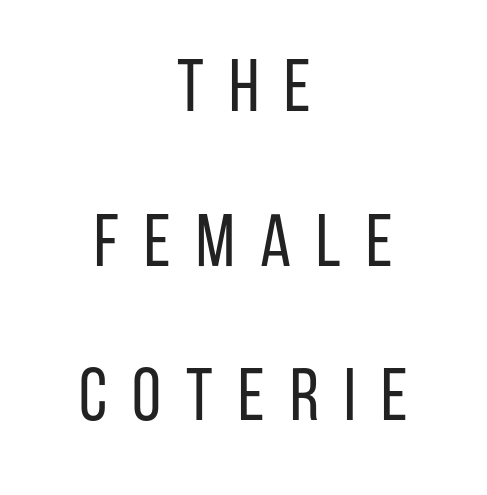
{"serif": "no", "italic": "no", "bold": "no", "weight": "regular", "width": "condensed", "stroke_contrast": "low", "x_height": "large", "monospaced": "no", "underline": "no", "align": "center", "line_spacing": "loose", "line_spacing_ratio": 2.09, "letter_spacing": "wide", "letter_spacing_em": 0.34, "glyph_px": 74}
